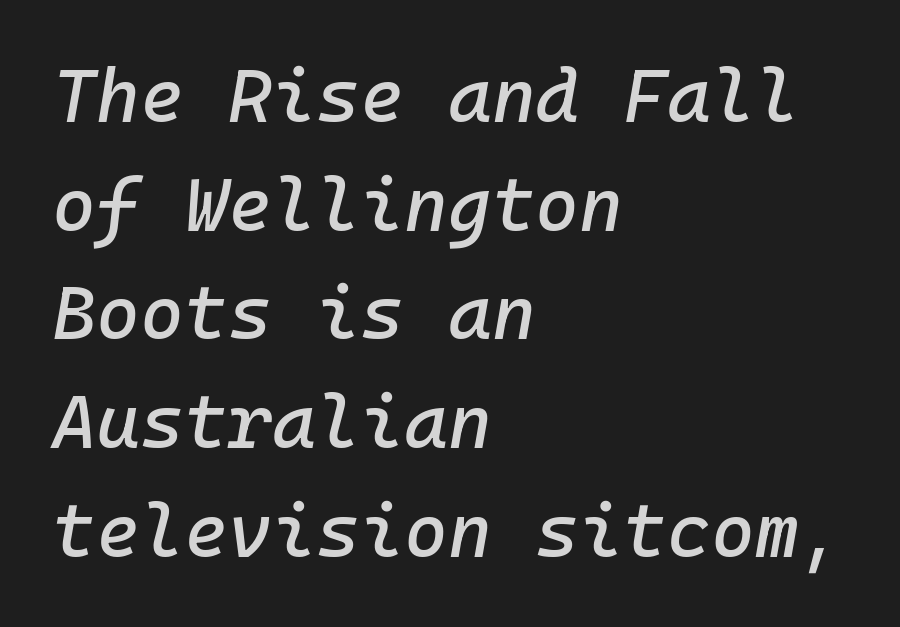
Q: Is the text italic (slanted)? A: Yes, it leans right by about 10 degrees.
Q: Is the text underlined? A: No.
Q: How is the paragraph aligned? A: Left-aligned.
Q: Is the spacing between letters normal or unusually wide? A: Normal.
Q: Is the spacing between lines tight, normal or loose? A: Normal.
Q: Width (condensed, normal, or wide)? A: Normal.
Q: Stroke contrast? A: Low.
Q: x-height? A: Medium.
